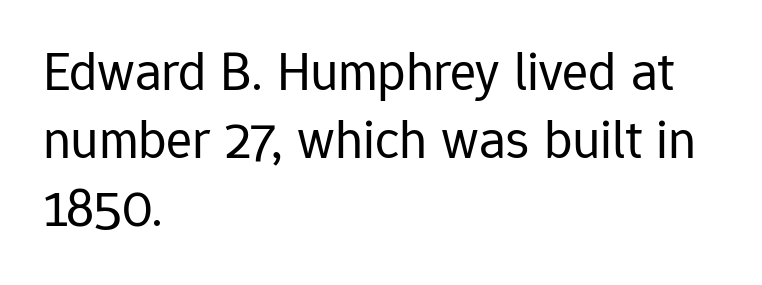
{"serif": "no", "italic": "no", "bold": "no", "weight": "regular", "width": "normal", "stroke_contrast": "low", "x_height": "medium", "monospaced": "no", "underline": "no", "align": "left", "line_spacing_ratio": 1.24, "letter_spacing": "normal", "letter_spacing_em": 0.0, "glyph_px": 55}
